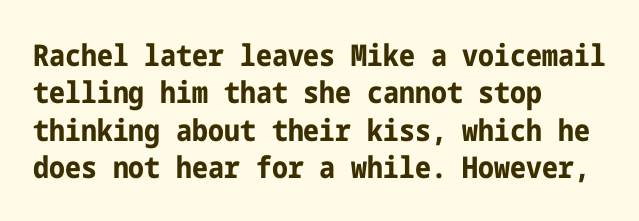
The image shows 30 px bold, condensed sans-serif type, upright; set left-aligned, normal line spacing (1.25x), normal letter spacing, not underlined; low stroke contrast and a medium x-height.
